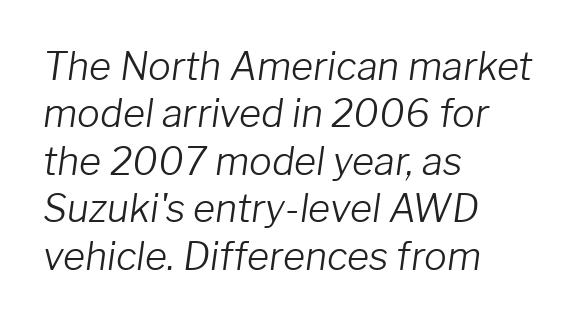
The image shows 38 px light type, italic (leaning right); set left-aligned, normal line spacing (1.25x), normal letter spacing, not underlined; low stroke contrast and a medium x-height.
